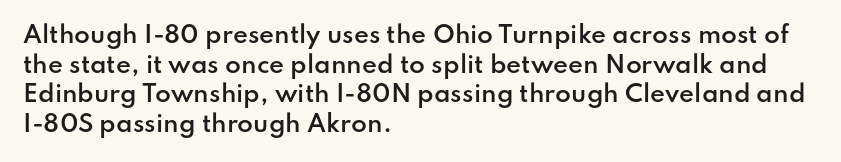
{"italic": "no", "bold": "semi", "underline": "no", "align": "left", "line_spacing": "normal", "line_spacing_ratio": 1.29, "letter_spacing": "normal", "letter_spacing_em": 0.0, "glyph_px": 23}
